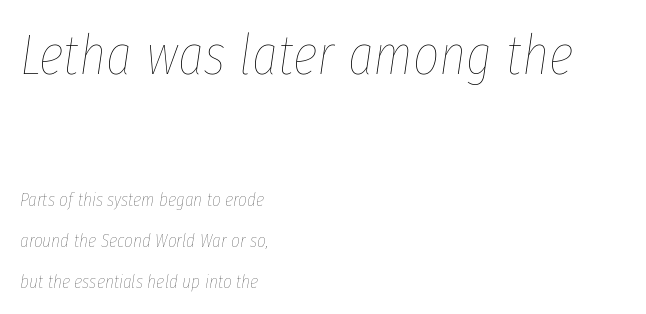
Characters are canted at an angle relative to the baseline's perpendicular. Spacing verdict: proportional, widths tailored to each character. The gaps between neighbouring characters are ordinary and unremarkable. Each line starts at the same left margin while the right side varies. The font is comparable to plain body text, perhaps lighter. The initial chunk of copy outweighs the following chunk in type size.
